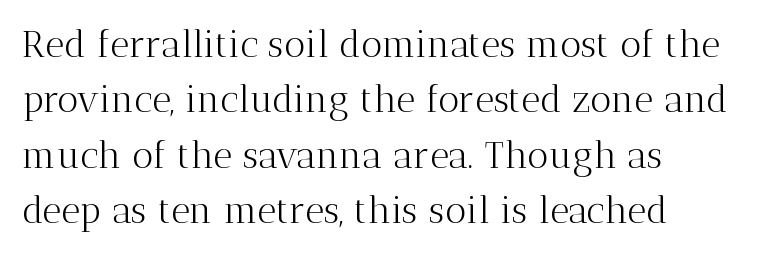
The image shows 37 px light serif type, upright; set left-aligned, normal line spacing (1.5x), normal letter spacing, not underlined; medium stroke contrast and a medium x-height.
